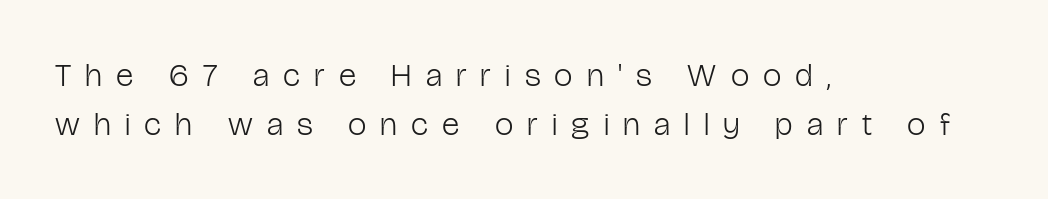
The image shows 33 px light, condensed sans-serif type, upright; set left-aligned, normal line spacing (1.48x), unusually wide letter spacing (+0.43 em), not underlined; low stroke contrast and a medium x-height.
